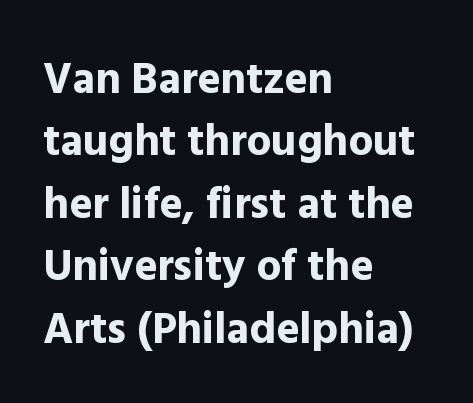
Q: Is the text bold? A: Yes.
Q: Is the text italic (slanted)? A: No, it is upright.
Q: Is the typeface a serif or a sans-serif typeface? A: Sans-serif.
Q: Is the text underlined? A: No.
Q: How is the paragraph aligned? A: Left-aligned.
Q: Is the spacing between letters normal or unusually wide? A: Normal.
Q: Is the spacing between lines tight, normal or loose? A: Normal.
Q: Width (condensed, normal, or wide)? A: Normal.
Q: x-height? A: Medium.
Q: Monospaced? A: No.
